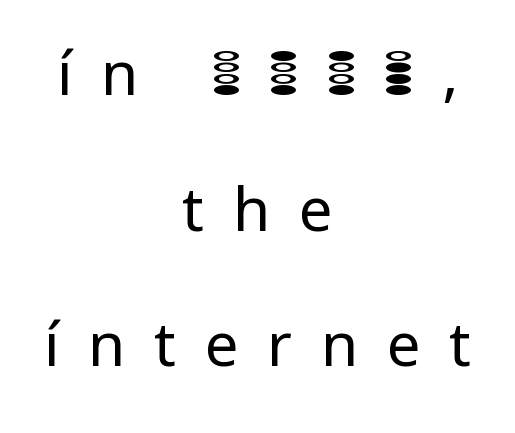
Look at the tracking — it's clearly loosened, letters drifting apart. The letters look calm and open, with moderate or lighter stems. Reading down the column, the eye jumps a long way to each next line. Each letter keeps its own natural width here, so spacing adapts to shape. Italic: no, the glyphs are upright roman.
